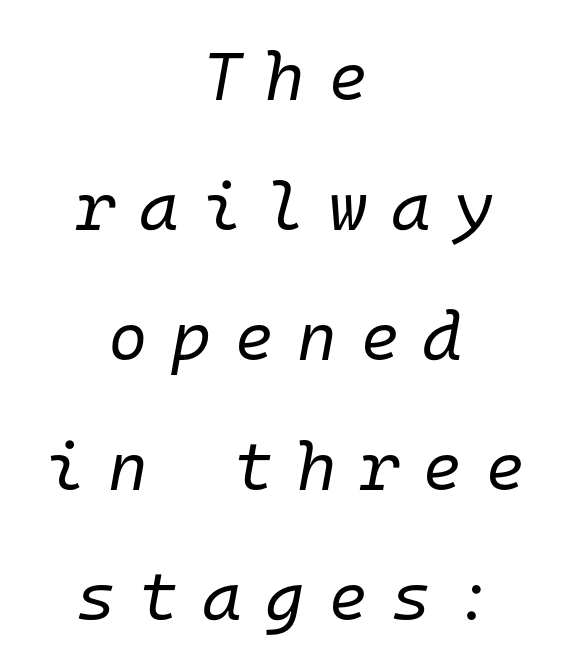
A typesetter would call this leading open, well beyond the default. This reads as an unemphasized weight, regular at the heaviest. The passage shown is typed in a monospace face where columns stay perfectly aligned. Descenders hang freely into open space. When letters slant like this, we call the style italic. Look at the tracking — it's clearly loosened, letters drifting apart.
